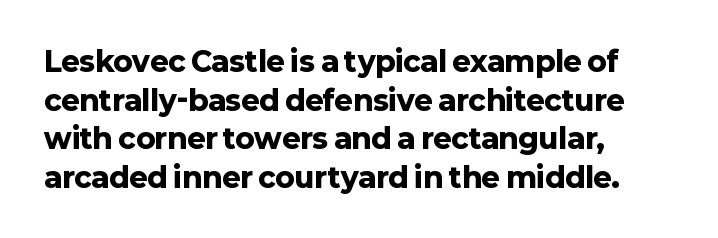
Q: Is the text bold? A: Yes.
Q: Is the text italic (slanted)? A: No, it is upright.
Q: Is the typeface a serif or a sans-serif typeface? A: Sans-serif.
Q: Is the text underlined? A: No.
Q: How is the paragraph aligned? A: Left-aligned.
Q: Is the spacing between letters normal or unusually wide? A: Normal.
Q: Is the spacing between lines tight, normal or loose? A: Normal.
Q: Width (condensed, normal, or wide)? A: Normal.
Q: Stroke contrast? A: Low.
Q: x-height? A: Medium.
Q: Monospaced? A: No.
